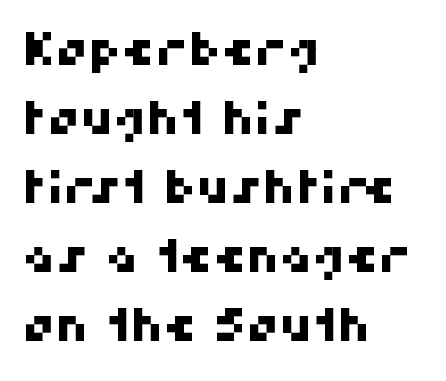
The image shows 46 px sans-serif type; set left-aligned, normal line spacing (1.5x), normal letter spacing, not underlined; high stroke contrast and a medium x-height.
